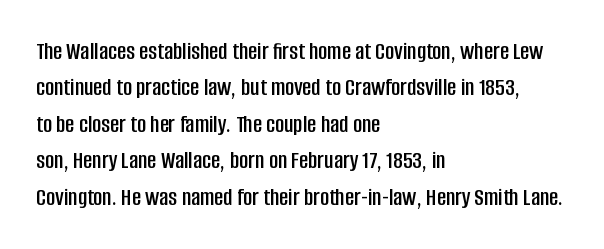
The image shows 25 px text type, upright; set left-aligned, normal line spacing (1.46x), normal letter spacing, not underlined.
